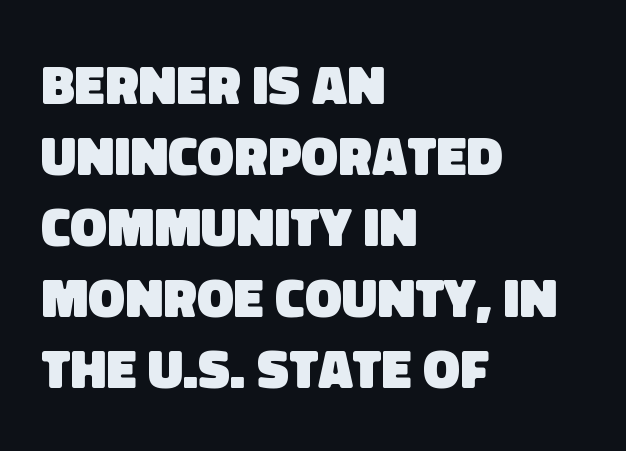
Bare-footed words on every line. One glance says typical: line gaps are just what's usual. The font family rendered here belongs to the sans-serif group. Weight: bold. You could not count columns in this text — the font is proportionally spaced.
